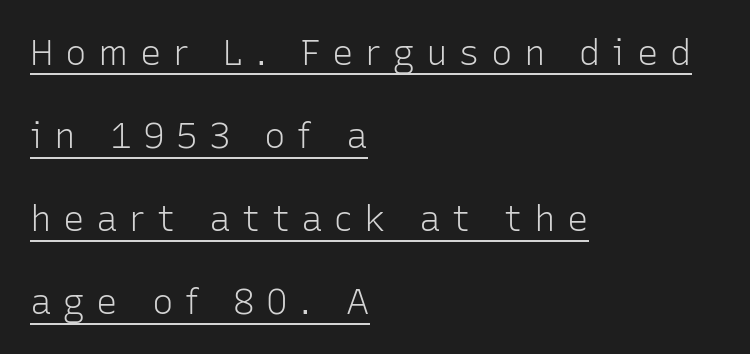
Q: Is the text bold? A: No.
Q: Is the text italic (slanted)? A: No, it is upright.
Q: Is the typeface a serif or a sans-serif typeface? A: Sans-serif.
Q: Is the text underlined? A: Yes.
Q: How is the paragraph aligned? A: Left-aligned.
Q: Is the spacing between letters normal or unusually wide? A: Unusually wide.
Q: Is the spacing between lines tight, normal or loose? A: Loose.
Q: Width (condensed, normal, or wide)? A: Normal.
Q: Stroke contrast? A: Low.
Q: x-height? A: Medium.
Q: Monospaced? A: No.
